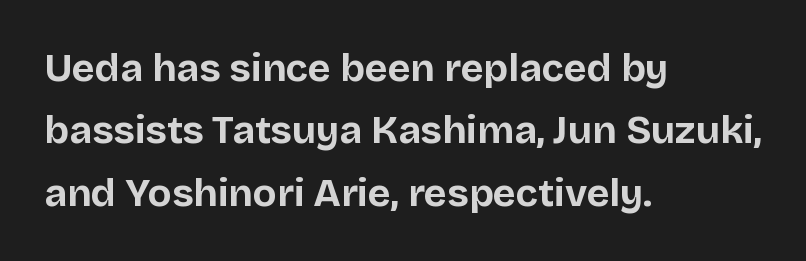
The image shows 39 px bold sans-serif type, upright; set left-aligned, normal line spacing (1.6x), normal letter spacing, not underlined; low stroke contrast and a large x-height.
